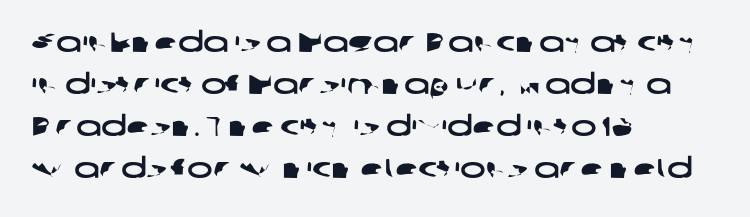
Words float on clear page, feet unadorned. The block of text has a typical density, with ordinary space between rows. You could call the tracking neutral — neither tight nor loose. Teacher's note: observe the even left margin — that is flush-left alignment.
